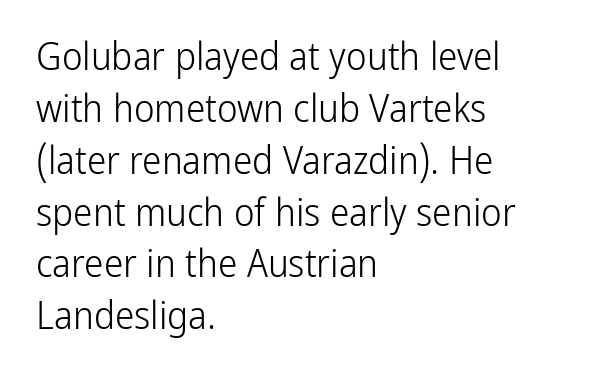
Rendered with straight, roman letterforms. The vertical gap from one line to the next is medium. The ragged edge is on the right, which tells us the setting is flush left. The string is rendered with underlining switched off.
